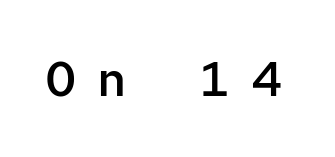
{"serif": "no", "italic": "no", "bold": "semi", "weight": "semibold", "width": "normal", "stroke_contrast": "low", "x_height": "medium", "monospaced": "yes", "underline": "no", "letter_spacing": "wide", "letter_spacing_em": 0.45, "glyph_px": 49}
